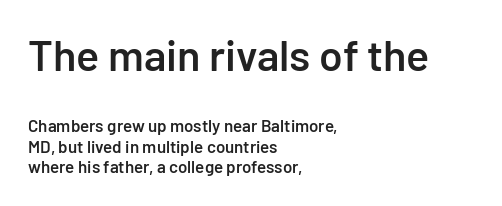
The rendering shows plain stroke endings on the letterforms — a sans-serif design. Note the varied advance widths — an 'i' is clearly narrower than an 'm'. Decoration check: the copy has no underline. Left-aligned paragraph, ragged on the right. Character size in the leading block exceeds that of the trailing block. Characters remain perfectly vertical along every line.
